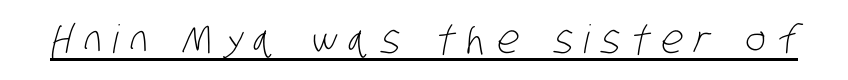
{"serif": "no", "bold": "no", "weight": "light", "width": "condensed", "stroke_contrast": "low", "x_height": "large", "monospaced": "no", "underline": "yes", "letter_spacing": "wide", "letter_spacing_em": 0.29, "glyph_px": 39}
